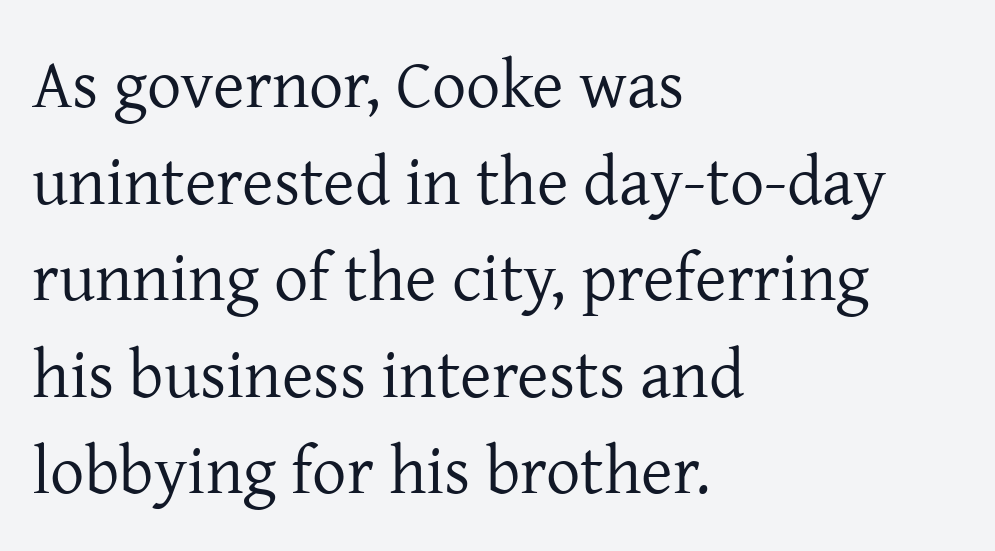
Q: Is the text bold? A: No.
Q: Is the text italic (slanted)? A: No, it is upright.
Q: Is the typeface a serif or a sans-serif typeface? A: Serif.
Q: Is the text underlined? A: No.
Q: How is the paragraph aligned? A: Left-aligned.
Q: Is the spacing between letters normal or unusually wide? A: Normal.
Q: Is the spacing between lines tight, normal or loose? A: Normal.
Q: Width (condensed, normal, or wide)? A: Normal.
Q: Stroke contrast? A: Low.
Q: x-height? A: Medium.
Q: Monospaced? A: No.
